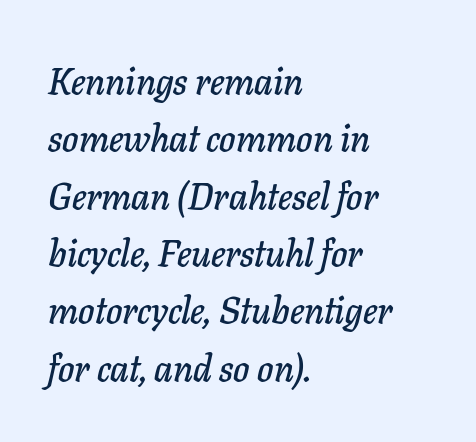
Q: Is the text italic (slanted)? A: Yes, it leans right by about 11 degrees.
Q: Is the text underlined? A: No.
Q: How is the paragraph aligned? A: Left-aligned.
Q: Is the spacing between letters normal or unusually wide? A: Normal.
Q: Is the spacing between lines tight, normal or loose? A: Normal.
Q: Width (condensed, normal, or wide)? A: Normal.
Q: Stroke contrast? A: Low.
Q: x-height? A: Medium.
Q: Monospaced? A: No.
